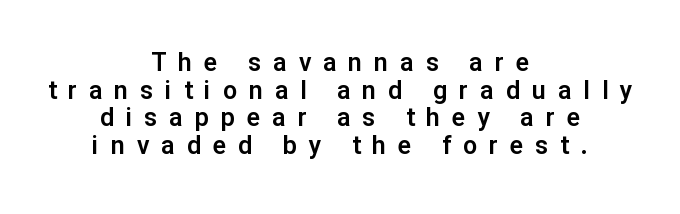
Q: Is the text italic (slanted)? A: No, it is upright.
Q: Is the text underlined? A: No.
Q: How is the paragraph aligned? A: Centered.
Q: Is the spacing between letters normal or unusually wide? A: Unusually wide.
Q: Is the spacing between lines tight, normal or loose? A: Tight.
